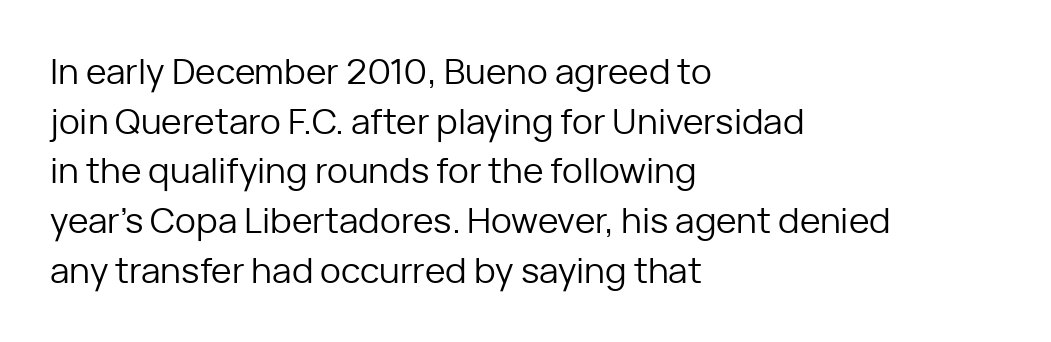
Q: Is the text bold? A: No.
Q: Is the text italic (slanted)? A: No, it is upright.
Q: Is the typeface a serif or a sans-serif typeface? A: Sans-serif.
Q: Is the text underlined? A: No.
Q: How is the paragraph aligned? A: Left-aligned.
Q: Is the spacing between letters normal or unusually wide? A: Normal.
Q: Is the spacing between lines tight, normal or loose? A: Normal.
Q: Width (condensed, normal, or wide)? A: Normal.
Q: Stroke contrast? A: Low.
Q: x-height? A: Medium.
Q: Monospaced? A: No.
